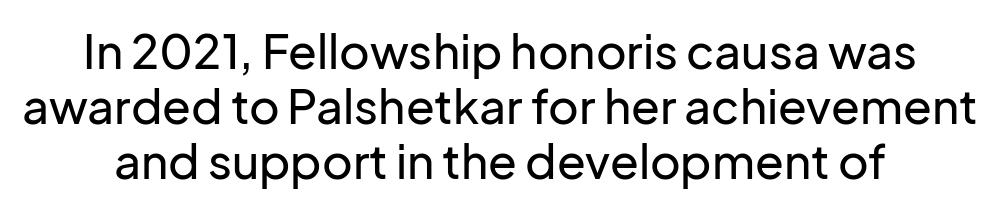
The image shows 47 px sans-serif type, upright; set line spacing 1.17x, normal letter spacing, not underlined; low stroke contrast and a medium x-height.
